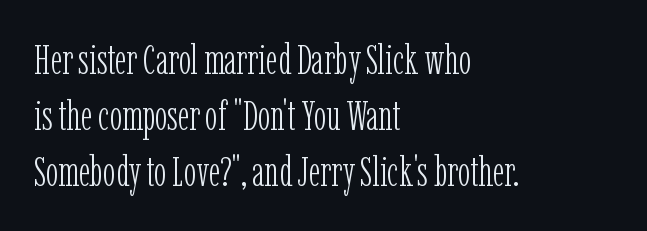
Q: Is the text bold? A: No.
Q: Is the text italic (slanted)? A: No, it is upright.
Q: Is the typeface a serif or a sans-serif typeface? A: Serif.
Q: Is the text underlined? A: No.
Q: How is the paragraph aligned? A: Left-aligned.
Q: Is the spacing between letters normal or unusually wide? A: Normal.
Q: Is the spacing between lines tight, normal or loose? A: Normal.
Q: Width (condensed, normal, or wide)? A: Condensed.
Q: Stroke contrast? A: Low.
Q: x-height? A: Medium.
Q: Monospaced? A: No.
